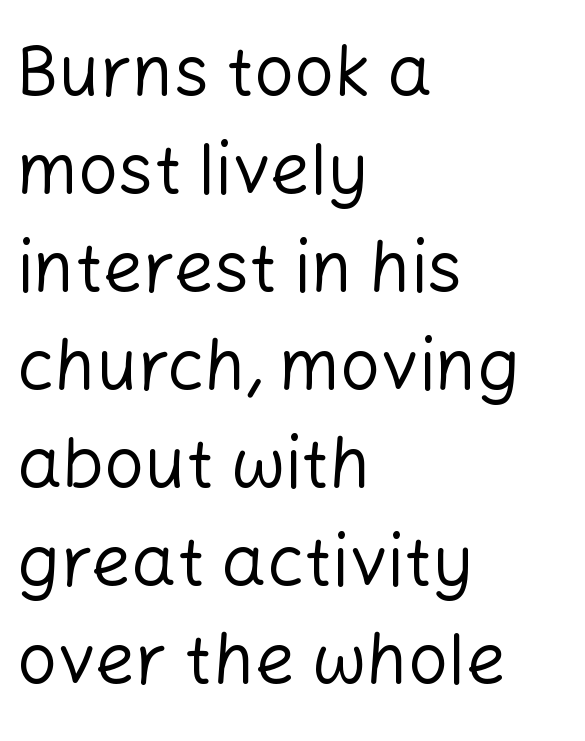
The image shows 71 px regular-weight sans-serif type, upright; set left-aligned, normal line spacing (1.38x), normal letter spacing, not underlined; low stroke contrast and a medium x-height.
